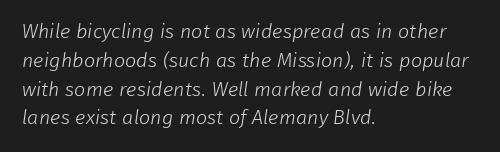
The image shows 20 px text type; set left-aligned, normal line spacing (1.44x), normal letter spacing, not underlined.
